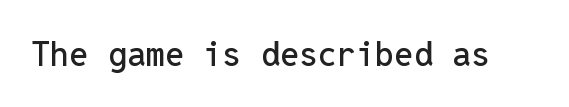
The face used here is rendered with its standard letterfit. Fixed-width glyphs throughout — classic coding-font behaviour. Does the type have serifs? No, each stem ends abruptly. No word sits above an underline.
